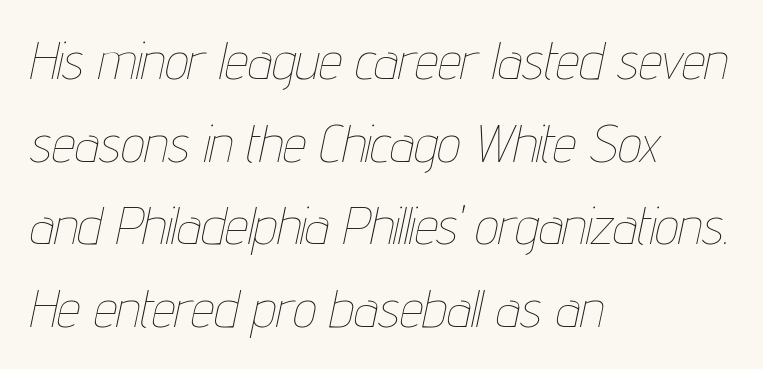
Q: Is the text bold? A: No.
Q: Is the text italic (slanted)? A: Yes, it leans right by about 12 degrees.
Q: Is the text underlined? A: No.
Q: How is the paragraph aligned? A: Left-aligned.
Q: Is the spacing between letters normal or unusually wide? A: Normal.
Q: Is the spacing between lines tight, normal or loose? A: Normal.
Q: Width (condensed, normal, or wide)? A: Condensed.
Q: Stroke contrast? A: Low.
Q: x-height? A: Medium.
Q: Monospaced? A: No.
